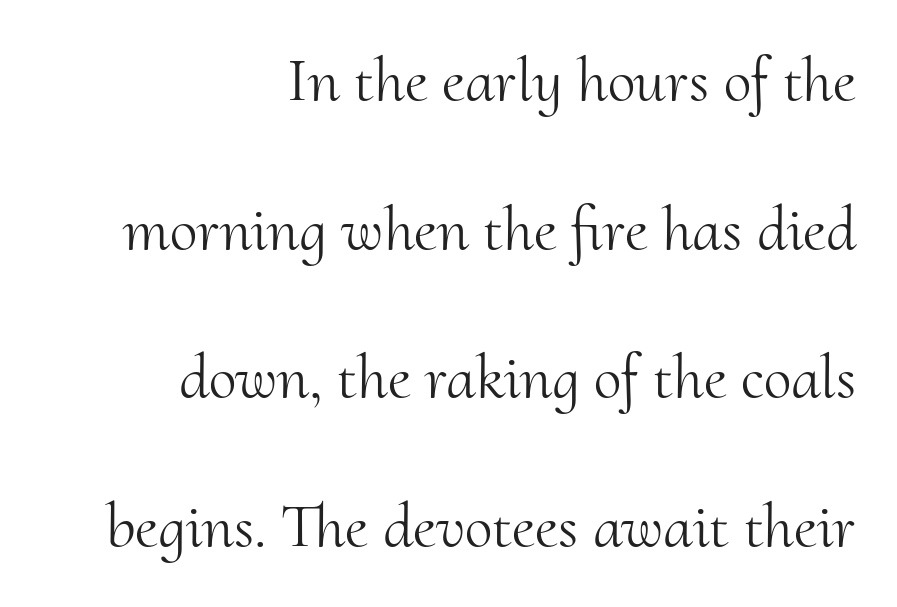
The image shows 63 px light serif type, upright; set right-aligned, loose line spacing (2.36x), normal letter spacing, not underlined; medium stroke contrast and a small x-height.
